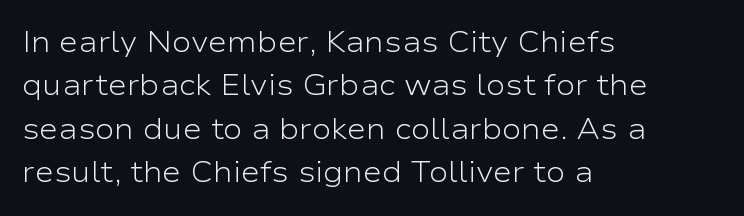
{"serif": "no", "italic": "no", "bold": "no", "weight": "light", "width": "wide", "stroke_contrast": "low", "x_height": "medium", "monospaced": "no", "underline": "no", "align": "left", "line_spacing": "normal", "line_spacing_ratio": 1.5, "letter_spacing": "normal", "letter_spacing_em": 0.0, "glyph_px": 29}
